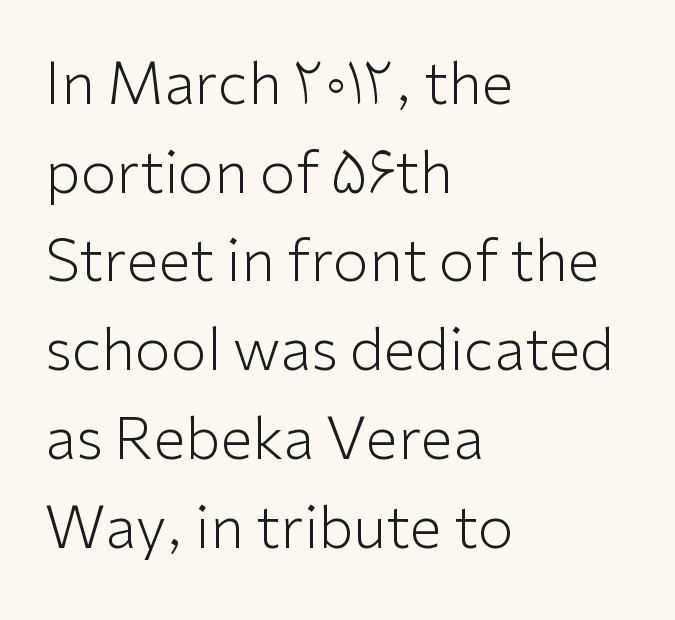
The image shows 58 px light sans-serif type, upright; set left-aligned, normal line spacing (1.53x), normal letter spacing, not underlined; low stroke contrast and a medium x-height.
